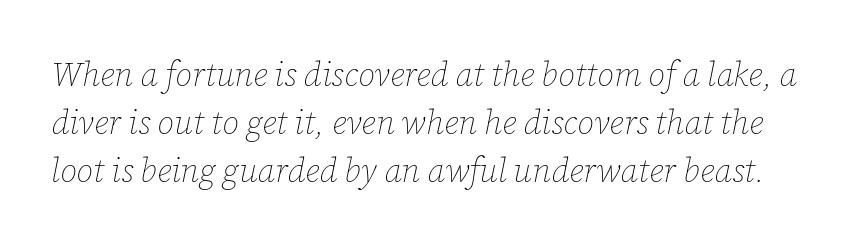
The image shows 33 px thin type, italic (leaning right); set normal line spacing (1.46x), normal letter spacing, not underlined; low stroke contrast and a medium x-height.
